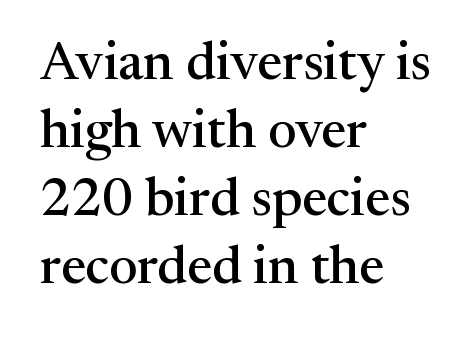
Q: Is the text italic (slanted)? A: No, it is upright.
Q: Is the typeface a serif or a sans-serif typeface? A: Serif.
Q: Is the text underlined? A: No.
Q: How is the paragraph aligned? A: Left-aligned.
Q: Is the spacing between letters normal or unusually wide? A: Normal.
Q: Is the spacing between lines tight, normal or loose? A: Normal.
Q: Width (condensed, normal, or wide)? A: Normal.
Q: Stroke contrast? A: Medium.
Q: x-height? A: Medium.
Q: Monospaced? A: No.
